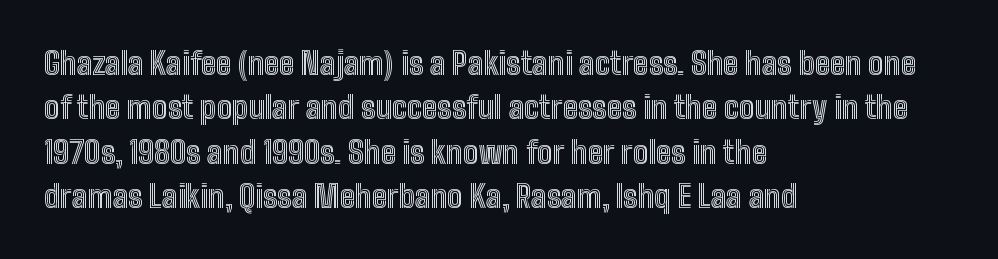
{"italic": "no", "width": "condensed", "x_height": "medium", "monospaced": "no", "underline": "no", "align": "left", "line_spacing": "normal", "line_spacing_ratio": 1.43, "letter_spacing": "normal", "letter_spacing_em": 0.0, "glyph_px": 31}
